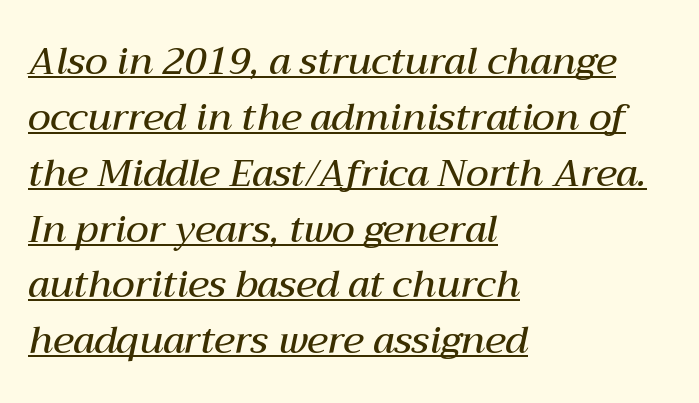
The image shows 38 px semibold type, italic (leaning right); set left-aligned, normal line spacing (1.47x), normal letter spacing, underlined; medium stroke contrast and a medium x-height.
